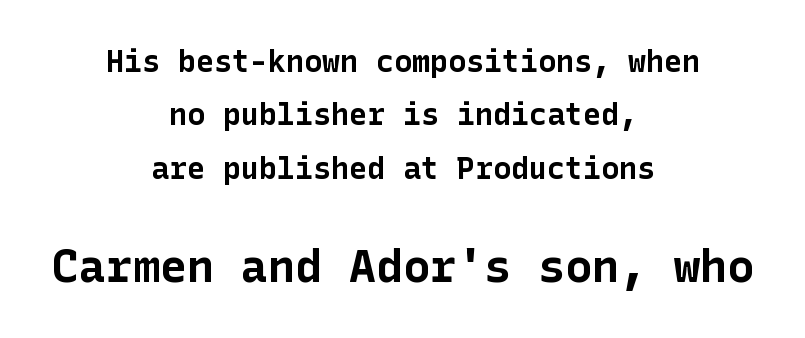
Q: Is the text bold? A: Yes.
Q: Is the text italic (slanted)? A: No, it is upright.
Q: Is the typeface a serif or a sans-serif typeface? A: Sans-serif.
Q: Is the text underlined? A: No.
Q: How is the paragraph aligned? A: Centered.
Q: Is the spacing between letters normal or unusually wide? A: Normal.
Q: Which block of text is set in a larger size, the first (top) or the second (bottom)? A: The second (bottom) one.
Q: Width (condensed, normal, or wide)? A: Normal.
Q: Stroke contrast? A: Low.
Q: x-height? A: Medium.
